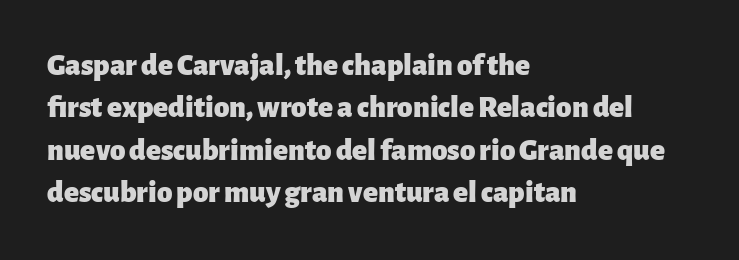
Q: Is the text bold? A: Yes.
Q: Is the text italic (slanted)? A: No, it is upright.
Q: Is the typeface a serif or a sans-serif typeface? A: Sans-serif.
Q: Is the text underlined? A: No.
Q: How is the paragraph aligned? A: Left-aligned.
Q: Is the spacing between letters normal or unusually wide? A: Normal.
Q: Is the spacing between lines tight, normal or loose? A: Normal.
Q: Width (condensed, normal, or wide)? A: Normal.
Q: Stroke contrast? A: Low.
Q: x-height? A: Medium.
Q: Monospaced? A: No.
